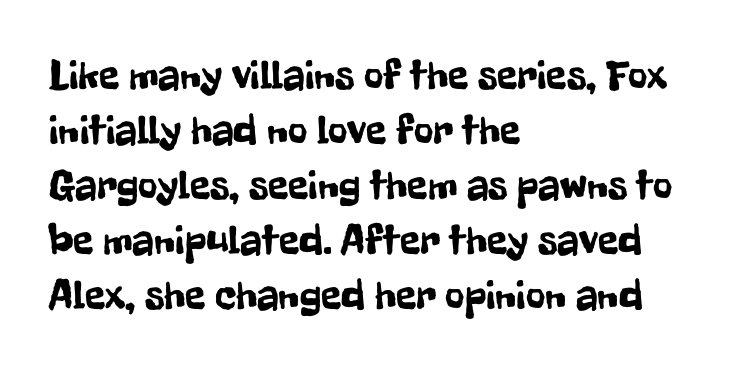
Q: Is the text italic (slanted)? A: No, it is upright.
Q: Is the typeface a serif or a sans-serif typeface? A: Sans-serif.
Q: Is the text underlined? A: No.
Q: How is the paragraph aligned? A: Left-aligned.
Q: Is the spacing between letters normal or unusually wide? A: Normal.
Q: Is the spacing between lines tight, normal or loose? A: Normal.
Q: Width (condensed, normal, or wide)? A: Condensed.
Q: Stroke contrast? A: Low.
Q: x-height? A: Medium.
Q: Monospaced? A: No.
